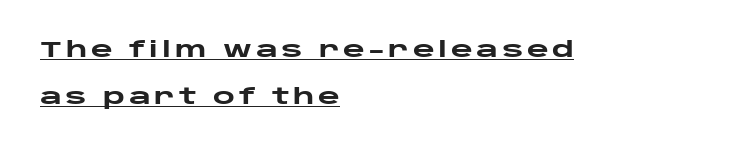
{"italic": "no", "bold": "yes", "underline": "yes", "align": "left", "line_spacing": "loose", "line_spacing_ratio": 2.24, "glyph_px": 21}
